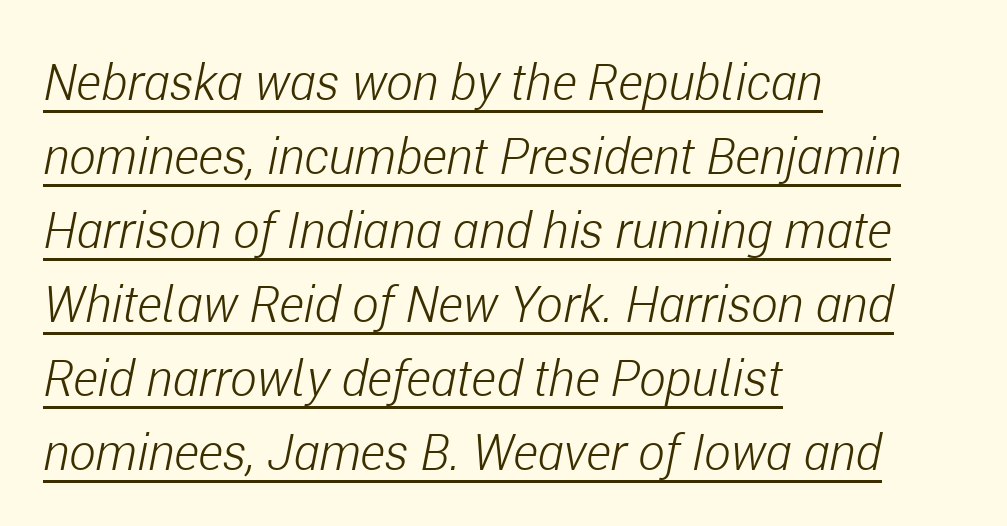
The image shows 50 px light, condensed type, italic (leaning right); set left-aligned, normal line spacing (1.48x), normal letter spacing, underlined; low stroke contrast and a medium x-height.
